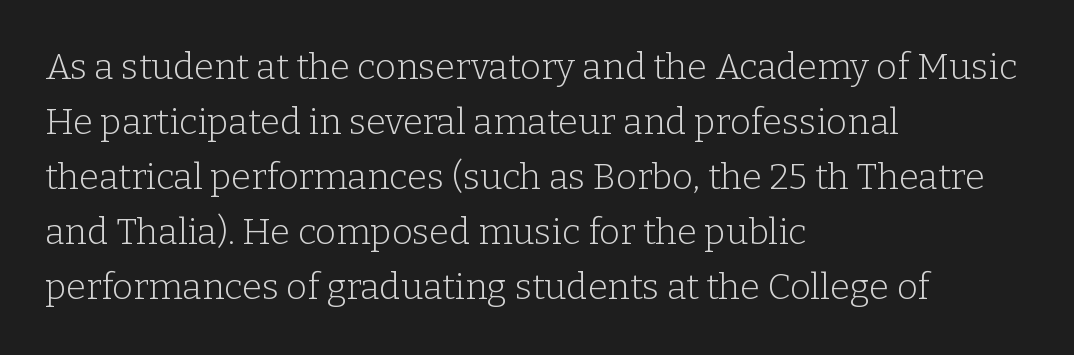
{"serif": "yes", "italic": "no", "bold": "no", "weight": "light", "width": "normal", "stroke_contrast": "low", "x_height": "medium", "monospaced": "no", "underline": "no", "align": "left", "line_spacing": "normal", "line_spacing_ratio": 1.53, "letter_spacing": "normal", "letter_spacing_em": 0.0, "glyph_px": 36}
